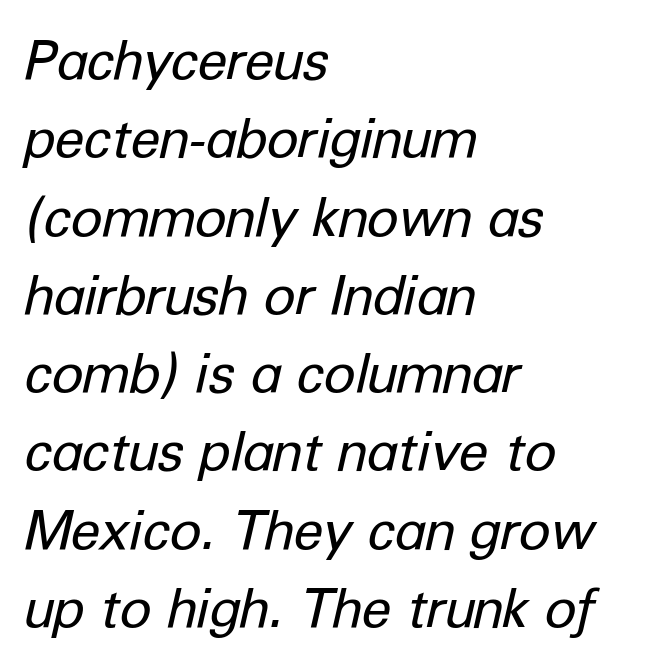
Successive baselines arrive at the customary interval. Proportional: the letters do not fall into vertical columns. Underlining? Definitely not there. Layout note: lines flush left. Words appear dense and cohesive because spacing is normal. Style check: oblique.
